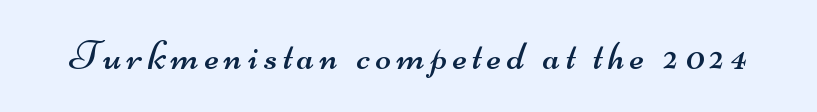
{"serif": "no", "bold": "no", "weight": "regular", "width": "wide", "stroke_contrast": "medium", "x_height": "small", "monospaced": "no", "underline": "no", "glyph_px": 41}
